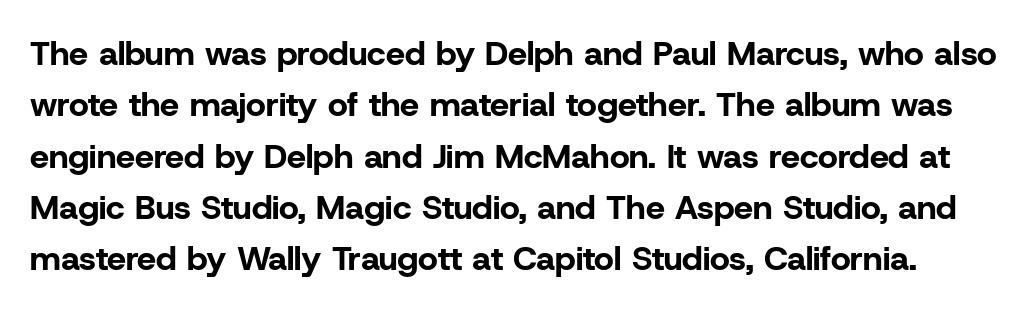
The image shows 34 px bold sans-serif type, upright; set normal line spacing (1.51x), normal letter spacing, not underlined; low stroke contrast and a medium x-height.
